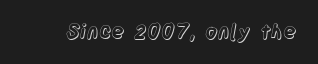
These lines keep a tight, regular rhythm from letter to letter. Unmarked baselines from the first word to the last.
